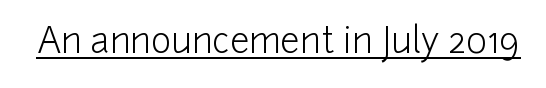
{"serif": "no", "italic": "no", "bold": "no", "weight": "light", "width": "normal", "stroke_contrast": "low", "x_height": "medium", "monospaced": "no", "underline": "yes", "letter_spacing": "normal", "letter_spacing_em": 0.0, "glyph_px": 35}
